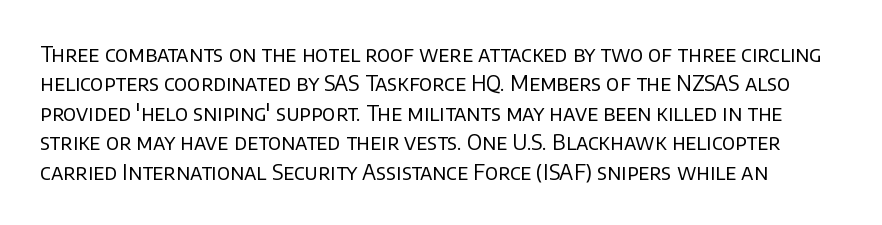
The image shows 21 px text type, upright; set normal line spacing (1.4x), normal letter spacing, not underlined.
